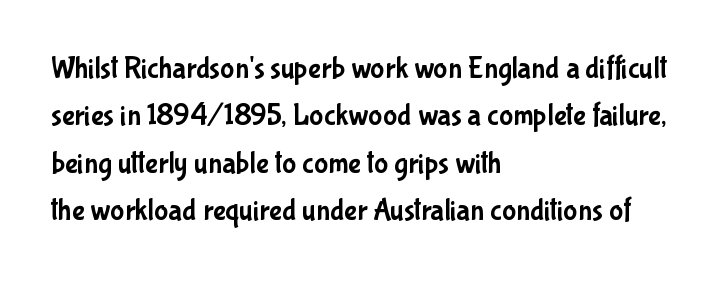
Ordinary non-slanted type is in use. The strip under each line holds only bare page. Think of a printed novel: that variable character pitch is what you see here. Typeset ragged right — the left edge is the straight one. Regarding leading, the lines here are spaced in the standard way. Type style note: lacks serifs.
